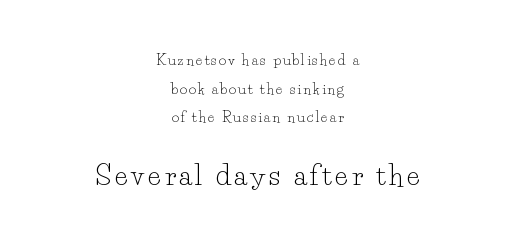
The image shows 27 px text type, upright; set centered, loose line spacing (2.04x), not underlined; the second (bottom) block is 1.93x larger.
